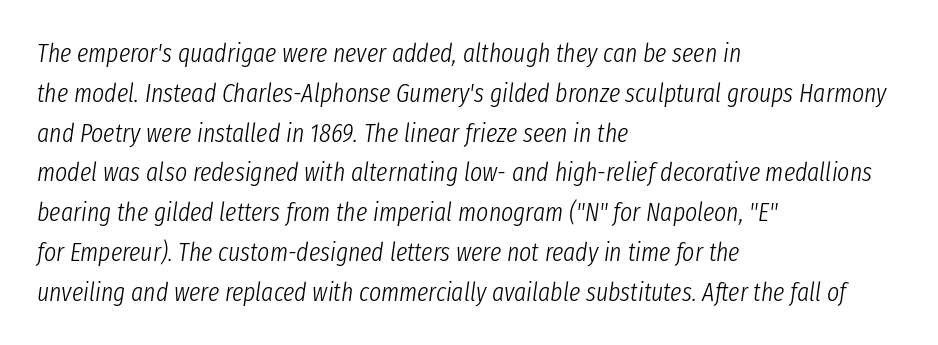
{"italic": "yes", "lean": "right", "slant_degrees": 8, "bold": "no", "underline": "no", "align": "left", "line_spacing": "normal", "line_spacing_ratio": 1.53, "letter_spacing": "normal", "letter_spacing_em": 0.0, "glyph_px": 26}
